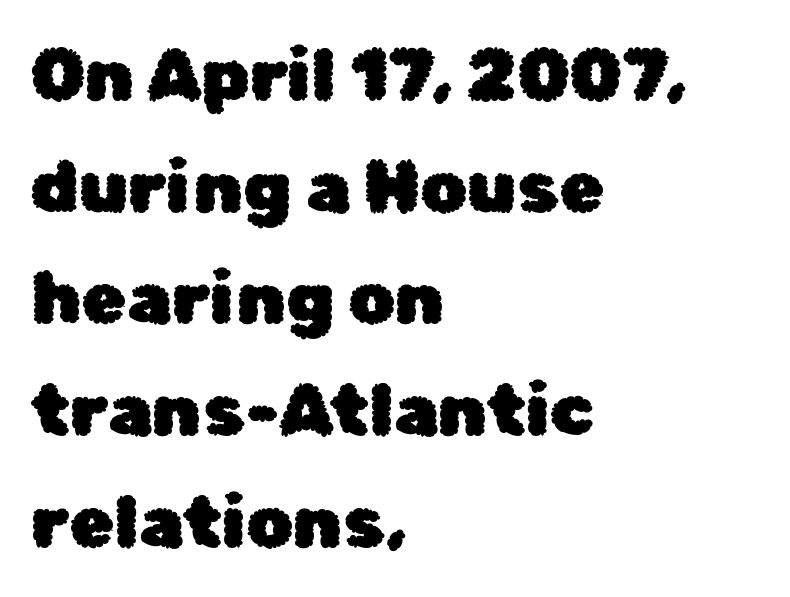
Q: Is the text italic (slanted)? A: No, it is upright.
Q: Is the typeface a serif or a sans-serif typeface? A: Sans-serif.
Q: Is the text underlined? A: No.
Q: How is the paragraph aligned? A: Left-aligned.
Q: Is the spacing between letters normal or unusually wide? A: Normal.
Q: Is the spacing between lines tight, normal or loose? A: Normal.
Q: Width (condensed, normal, or wide)? A: Normal.
Q: Stroke contrast? A: Low.
Q: x-height? A: Medium.
Q: Monospaced? A: No.
